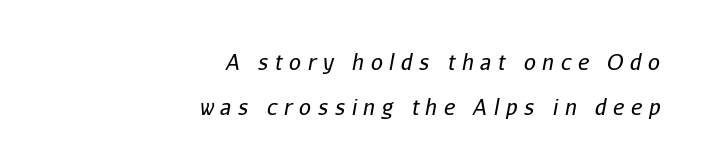
The image shows 21 px text type, italic (leaning right); set right-aligned, loose line spacing (2.12x), unusually wide letter spacing (+0.32 em), not underlined.
